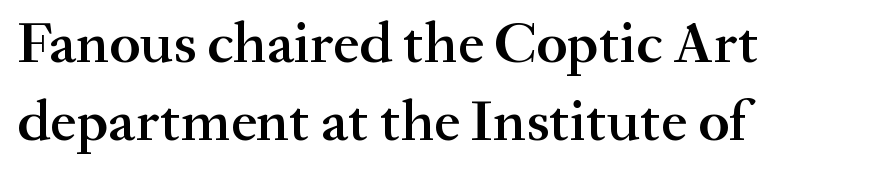
Q: Is the text bold? A: Semi-bold.
Q: Is the text italic (slanted)? A: No, it is upright.
Q: Is the typeface a serif or a sans-serif typeface? A: Serif.
Q: Is the text underlined? A: No.
Q: How is the paragraph aligned? A: Left-aligned.
Q: Is the spacing between letters normal or unusually wide? A: Normal.
Q: Is the spacing between lines tight, normal or loose? A: Normal.
Q: Width (condensed, normal, or wide)? A: Normal.
Q: Stroke contrast? A: Medium.
Q: x-height? A: Small.
Q: Monospaced? A: No.
